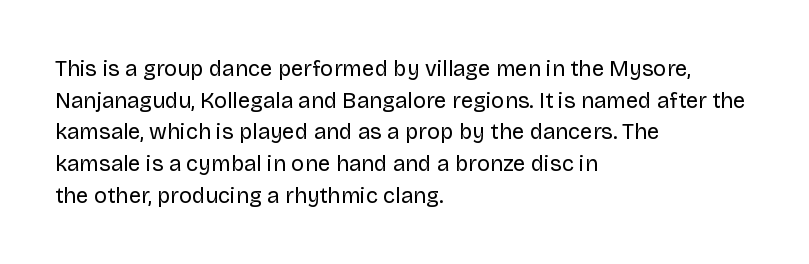
Ordinary non-slanted type is in use. Whoever set this chose a conventional vertical rhythm. Nothing unusual about the tracking: characters are spaced as the font intends. Every row of glyphs begins at an identical x-position on the left.
